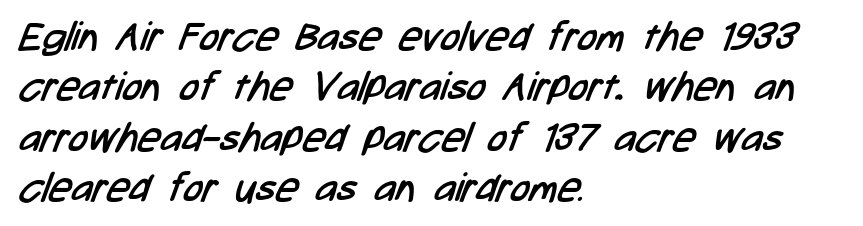
Has an underline been added? It has not. Varying glyph widths throughout — classic text-font behaviour. The passage is arranged the way most books set body copy — flush left. These lines are composed in type without serifs. Bold? No — there's no thickening of the strokes. Successive baselines arrive at the customary interval.
